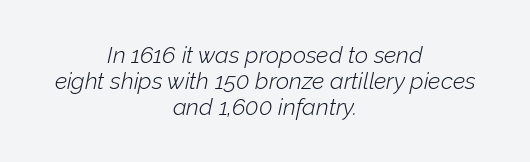
The lines are packed closely together with very little leading. These lines stack symmetrically, like a column narrowing and widening about its center. The line texture is even and compact thanks to regular tracking. The face used here has a pronounced slope to its letters.
